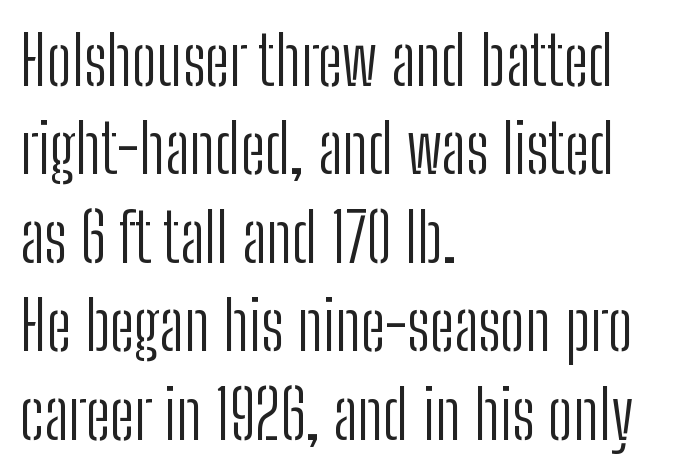
{"serif": "no", "italic": "no", "bold": "no", "weight": "light", "width": "condensed", "stroke_contrast": "low", "x_height": "medium", "monospaced": "no", "underline": "no", "align": "left", "line_spacing": "normal", "line_spacing_ratio": 1.32, "letter_spacing": "normal", "letter_spacing_em": 0.0, "glyph_px": 67}
